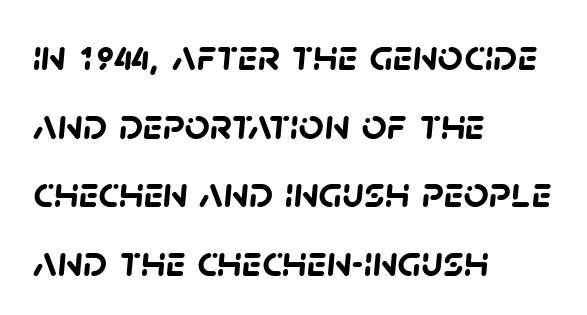
The image shows 44 px semibold sans-serif type; set left-aligned, normal line spacing (1.56x), normal letter spacing, not underlined; low stroke contrast and a large x-height.
